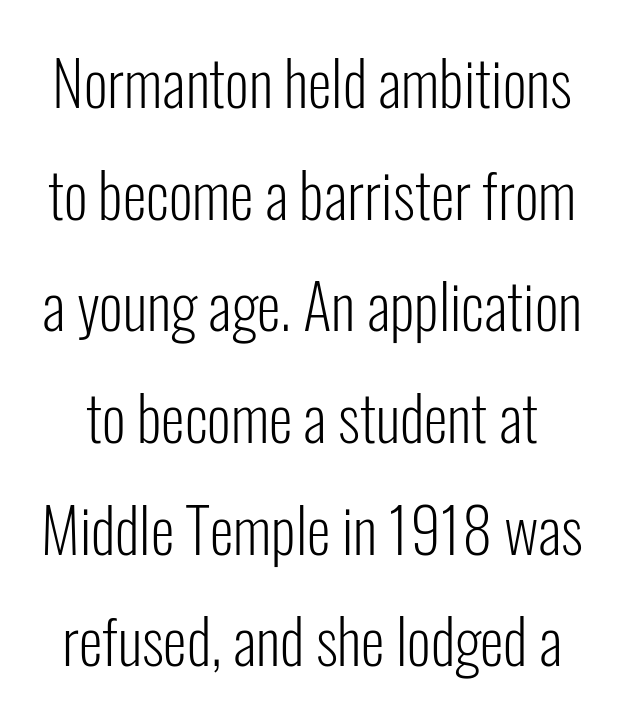
The characters display no serif detailing; their extremities are plain. Unlike italic type, these characters show no tilt at all. The passage shown is typed in a proportional face where columns would drift. Stroke mass is kept to a normal reading level or below.
